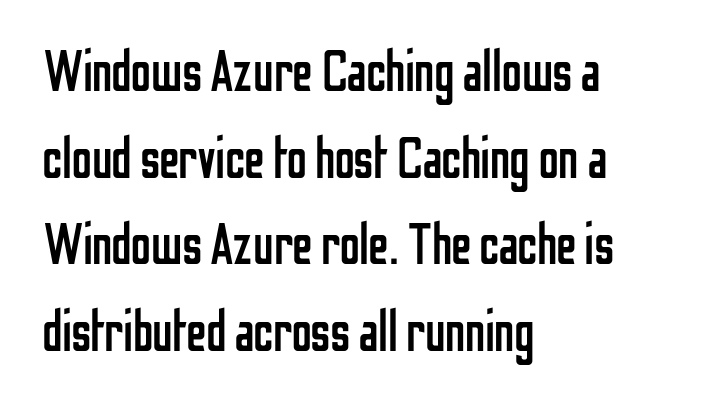
{"serif": "no", "italic": "no", "bold": "no", "weight": "regular", "width": "condensed", "stroke_contrast": "low", "x_height": "medium", "monospaced": "no", "underline": "no", "align": "left", "line_spacing": "normal", "line_spacing_ratio": 1.52, "letter_spacing": "normal", "letter_spacing_em": 0.0, "glyph_px": 57}
